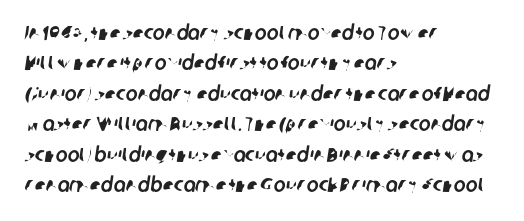
The image shows 20 px text type; set left-aligned, normal line spacing (1.52x), normal letter spacing, not underlined.
